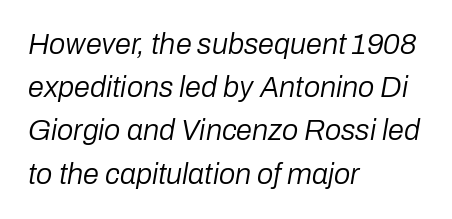
{"italic": "yes", "lean": "right", "slant_degrees": 10, "bold": "no", "weight": "regular", "width": "normal", "stroke_contrast": "low", "x_height": "medium", "monospaced": "no", "underline": "no", "align": "left", "line_spacing": "normal", "line_spacing_ratio": 1.49, "letter_spacing": "normal", "letter_spacing_em": 0.0, "glyph_px": 29}
